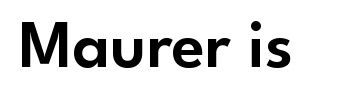
{"serif": "no", "italic": "no", "width": "normal", "stroke_contrast": "low", "x_height": "small", "monospaced": "no", "underline": "no", "letter_spacing": "normal", "letter_spacing_em": 0.0, "glyph_px": 68}
